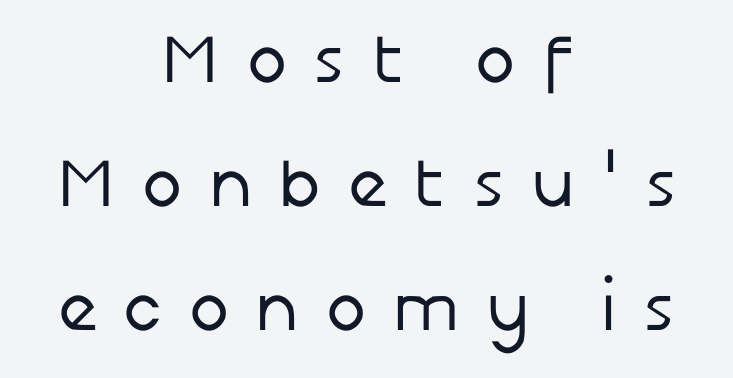
Typeset on center — no edge is straight. The strokes carry an ordinary text weight at most. The line texture is sparse and dotted thanks to wide tracking. When letters stand straight like this, we call the style roman or upright.
